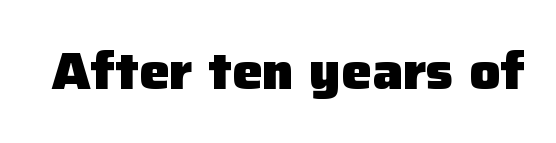
Style check: upright. Note the varied advance widths — an 'i' is clearly narrower than an 'm'. In terms of letterspacing, this is plain default setting. Has an underline been added? It has not. Is the type bold? Yes — the strokes are clearly thick and heavy. Nope, no serifs anywhere on these letters.
